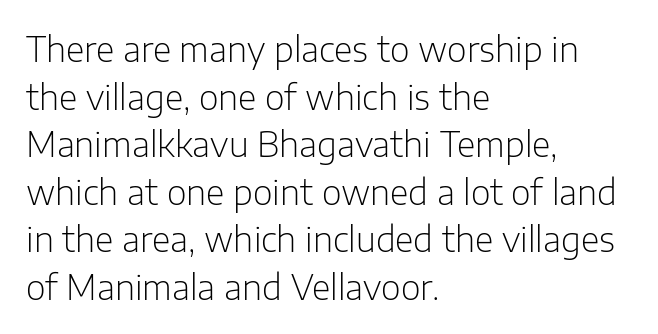
This sample uses plain, unmodified letter spacing. Regular leading. The lettering stays uniformly vertical, giving the passage a roman look. Is this a heavy cut? Hardly; it is regular or lighter. Each line starts at the same left margin while the right side varies.
